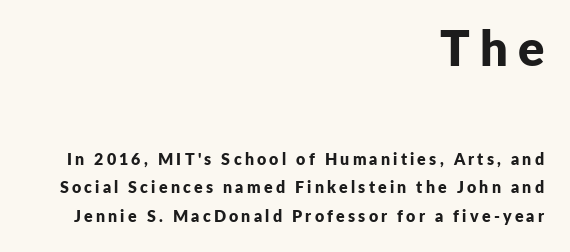
{"serif": "no", "italic": "no", "bold": "yes", "weight": "bold", "width": "normal", "stroke_contrast": "low", "x_height": "medium", "monospaced": "no", "underline": "no", "align": "right", "line_spacing_ratio": 1.77, "letter_spacing": "wide", "letter_spacing_em": 0.2, "larger_block": "first", "size_ratio": 3.06, "glyph_px": 49}
